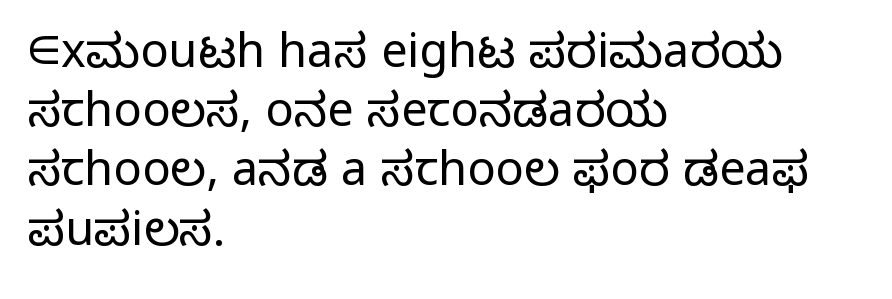
The letterforms sit at book weight or below. The letters advance in unequal steps, a hallmark of proportional type. Evenly set lines give the paragraph a standard silhouette. The type sits square on the baseline with zero lean. The type is set solid horizontally, with unmodified tracking. Font category for this specimen: sans-serif.
